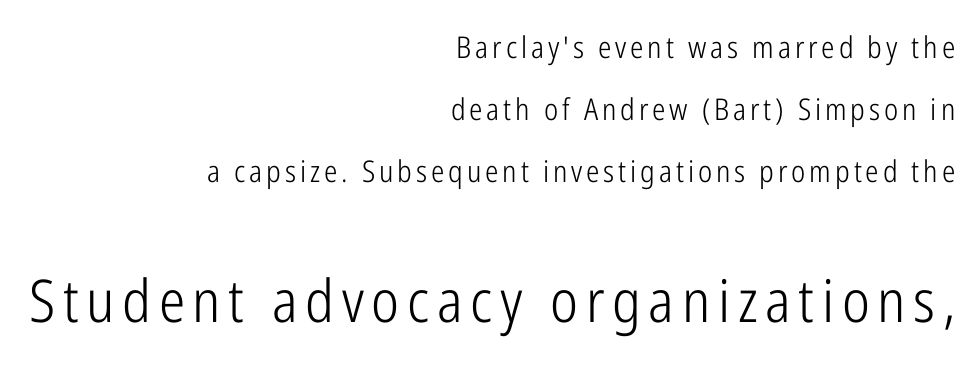
{"serif": "no", "italic": "no", "bold": "no", "weight": "light", "width": "condensed", "stroke_contrast": "low", "x_height": "medium", "monospaced": "no", "underline": "no", "align": "right", "line_spacing": "loose", "line_spacing_ratio": 2.07, "larger_block": "second", "size_ratio": 1.97, "glyph_px": 59}
